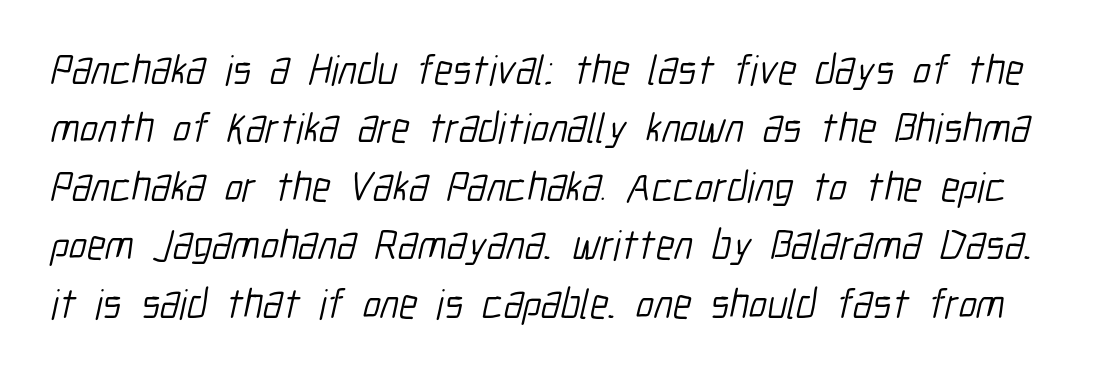
Q: Is the text bold? A: No.
Q: Is the typeface a serif or a sans-serif typeface? A: Sans-serif.
Q: Is the text underlined? A: No.
Q: Is the spacing between letters normal or unusually wide? A: Normal.
Q: Is the spacing between lines tight, normal or loose? A: Normal.
Q: Width (condensed, normal, or wide)? A: Condensed.
Q: Stroke contrast? A: Low.
Q: x-height? A: Medium.
Q: Monospaced? A: No.
